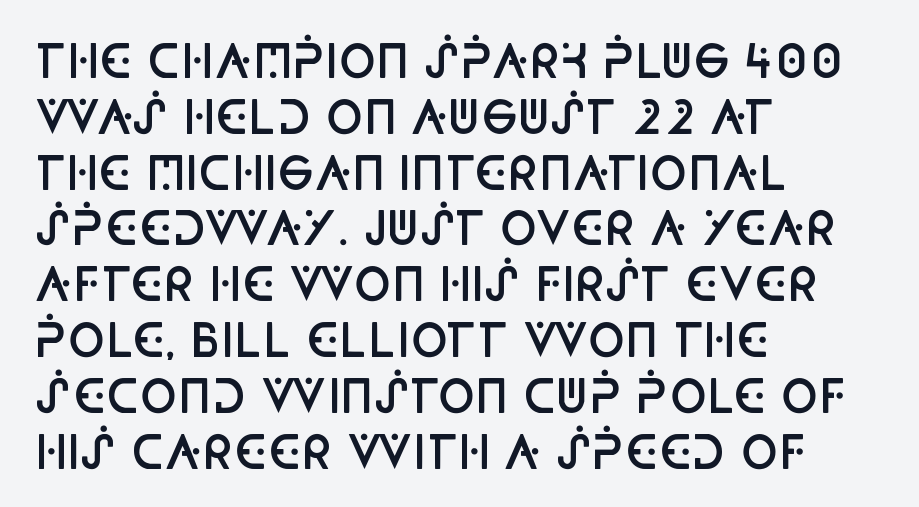
Q: Is the text bold? A: Semi-bold.
Q: Is the text italic (slanted)? A: No, it is upright.
Q: Is the typeface a serif or a sans-serif typeface? A: Sans-serif.
Q: Is the text underlined? A: No.
Q: How is the paragraph aligned? A: Left-aligned.
Q: Is the spacing between letters normal or unusually wide? A: Normal.
Q: Width (condensed, normal, or wide)? A: Condensed.
Q: Stroke contrast? A: Low.
Q: x-height? A: Large.
Q: Monospaced? A: No.
